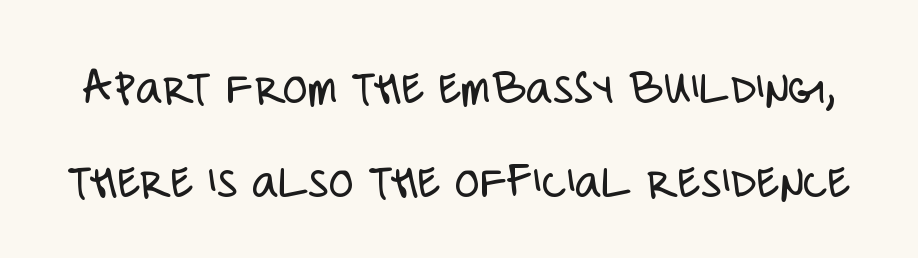
Here the designer chose a conventional face with non-uniform glyph widths. A typesetter would label this face a sans. No extra ink here — the face is not bold. Tracking value appears to be zero — textbook default spacing. The letters stand straight up with perfectly vertical stems.
